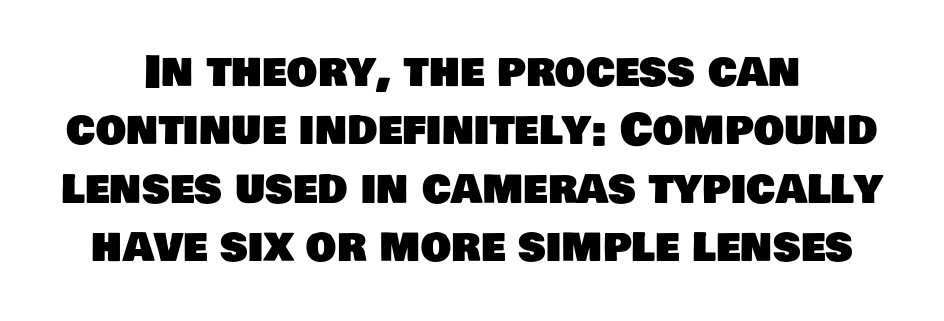
Proportional: the letters do not fall into vertical columns. No word sits above an underline. How are the letters spaced? Ordinarily, with no added tracking. A normal amount of white space separates one row of letters from the next. This rendering employs a face without finishing strokes, i.e., a sans-serif.
